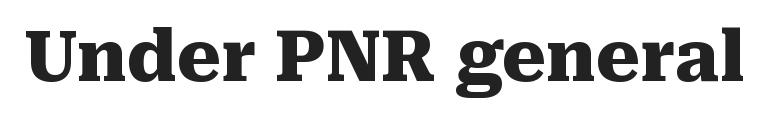
Q: Is the text bold? A: Yes.
Q: Is the text italic (slanted)? A: No, it is upright.
Q: Is the typeface a serif or a sans-serif typeface? A: Serif.
Q: Is the text underlined? A: No.
Q: Is the spacing between letters normal or unusually wide? A: Normal.
Q: Width (condensed, normal, or wide)? A: Normal.
Q: Stroke contrast? A: Medium.
Q: x-height? A: Medium.
Q: Monospaced? A: No.
